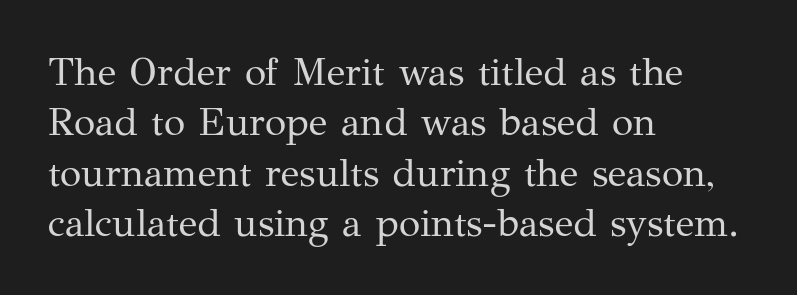
The image shows 39 px regular-weight serif type, upright; set left-aligned, normal line spacing (1.29x), normal letter spacing, not underlined; medium stroke contrast and a medium x-height.
